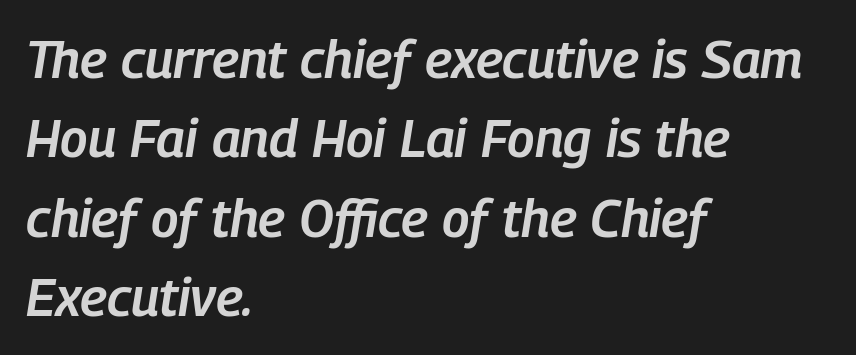
The image shows 53 px semibold, condensed type, italic (leaning right); set left-aligned, normal line spacing (1.5x), normal letter spacing, not underlined; low stroke contrast and a medium x-height.
